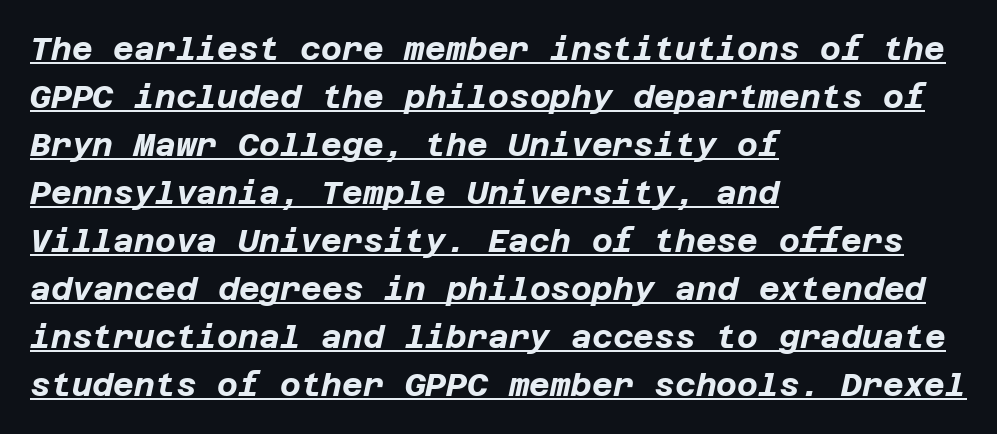
Q: Is the text bold? A: Yes.
Q: Is the text italic (slanted)? A: Yes, it leans right by about 12 degrees.
Q: Is the text underlined? A: Yes.
Q: How is the paragraph aligned? A: Left-aligned.
Q: Is the spacing between letters normal or unusually wide? A: Normal.
Q: Is the spacing between lines tight, normal or loose? A: Normal.
Q: Width (condensed, normal, or wide)? A: Normal.
Q: Stroke contrast? A: Low.
Q: x-height? A: Large.
